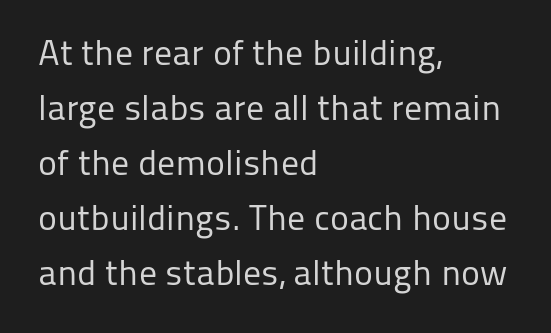
The image shows 36 px regular-weight sans-serif type, upright; set left-aligned, normal line spacing (1.53x), normal letter spacing, not underlined; low stroke contrast and a medium x-height.
